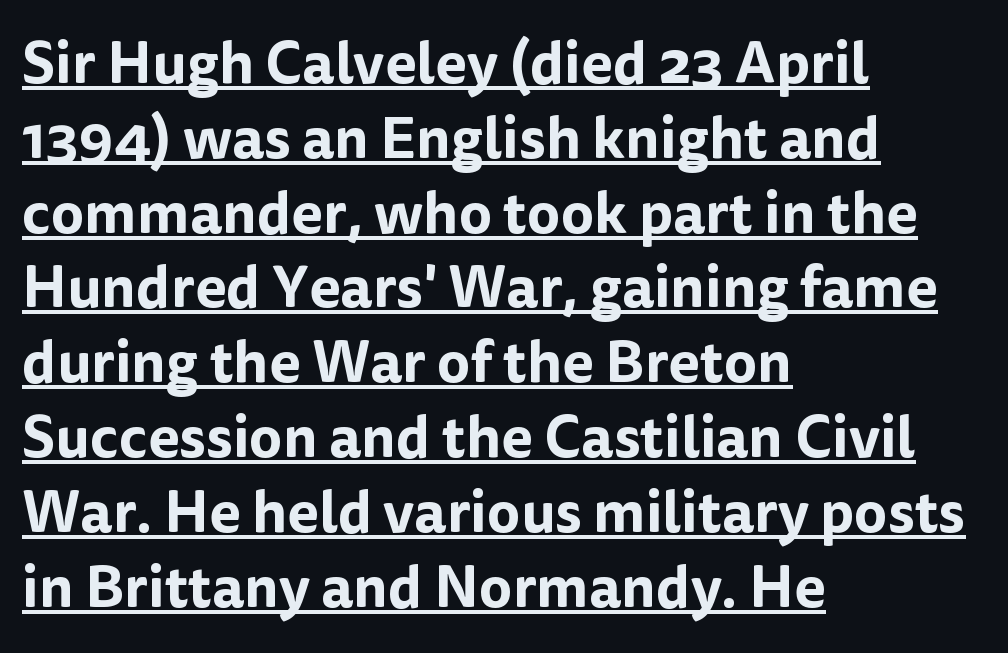
Q: Is the text italic (slanted)? A: No, it is upright.
Q: Is the typeface a serif or a sans-serif typeface? A: Sans-serif.
Q: Is the text underlined? A: Yes.
Q: How is the paragraph aligned? A: Left-aligned.
Q: Is the spacing between letters normal or unusually wide? A: Normal.
Q: Is the spacing between lines tight, normal or loose? A: Normal.
Q: Width (condensed, normal, or wide)? A: Normal.
Q: Stroke contrast? A: Low.
Q: x-height? A: Medium.
Q: Monospaced? A: No.
